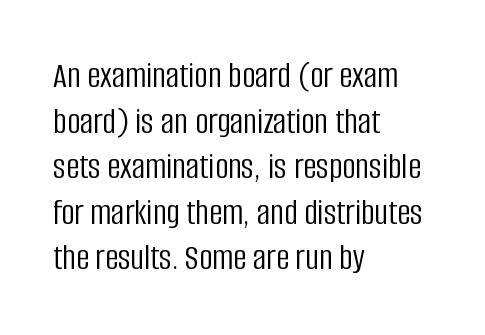
{"serif": "no", "italic": "no", "bold": "no", "weight": "light", "width": "condensed", "stroke_contrast": "low", "x_height": "large", "monospaced": "no", "underline": "no", "align": "left", "line_spacing_ratio": 1.23, "letter_spacing": "normal", "letter_spacing_em": 0.0, "glyph_px": 37}
